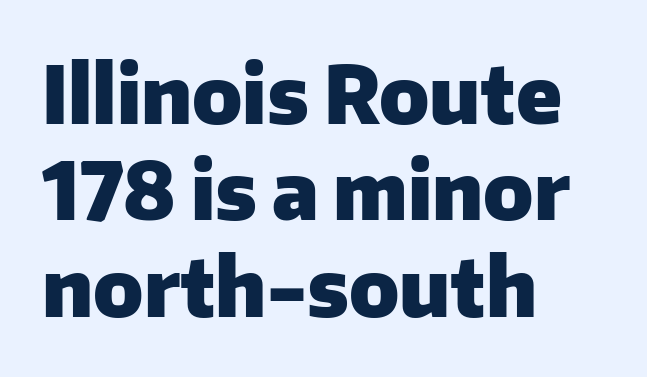
Casual observation: everything's shoved over to the left. Each letter keeps its own natural width here, so spacing adapts to shape. Pretty heavy lettering here — definitely bold. Stroke terminals: plain, sans-serif. A typesetter would mark this as roman, not italic.
